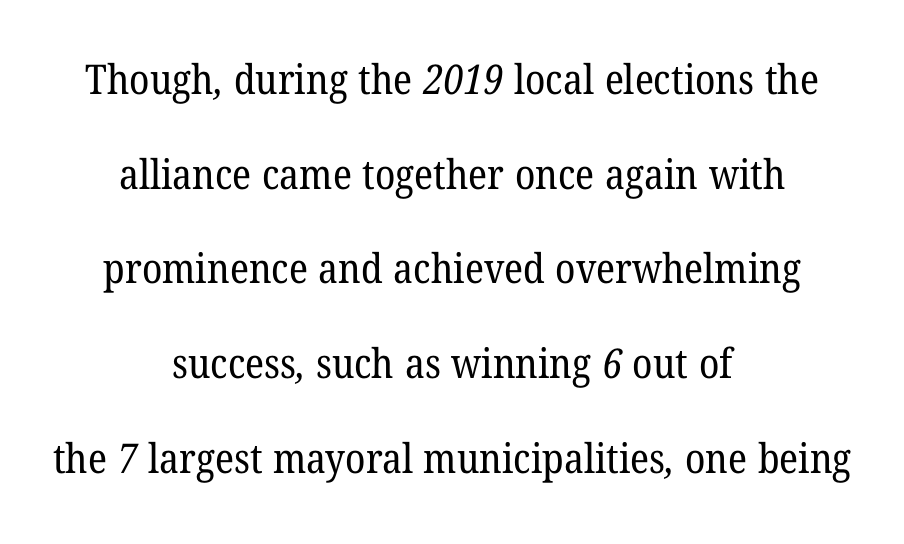
Q: Is the text bold? A: No.
Q: Is the typeface a serif or a sans-serif typeface? A: Serif.
Q: Is the text underlined? A: No.
Q: How is the paragraph aligned? A: Centered.
Q: Is the spacing between letters normal or unusually wide? A: Normal.
Q: Is the spacing between lines tight, normal or loose? A: Loose.
Q: Width (condensed, normal, or wide)? A: Normal.
Q: Stroke contrast? A: Low.
Q: x-height? A: Medium.
Q: Monospaced? A: No.
